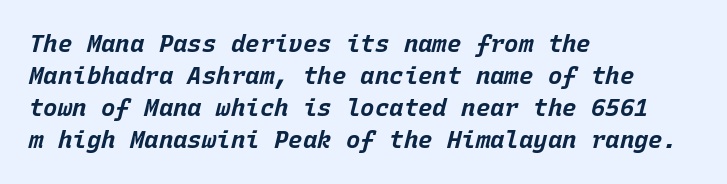
Q: Is the text bold? A: Yes.
Q: Is the text italic (slanted)? A: Yes, it leans right by about 15 degrees.
Q: Is the text underlined? A: No.
Q: How is the paragraph aligned? A: Left-aligned.
Q: Is the spacing between letters normal or unusually wide? A: Normal.
Q: Is the spacing between lines tight, normal or loose? A: Normal.
